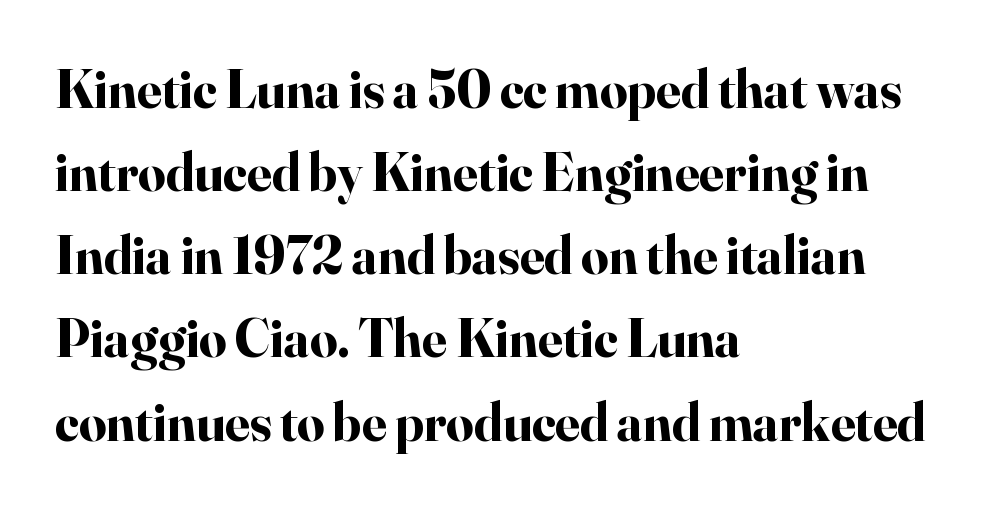
Q: Is the text bold? A: Yes.
Q: Is the text italic (slanted)? A: No, it is upright.
Q: Is the typeface a serif or a sans-serif typeface? A: Serif.
Q: Is the text underlined? A: No.
Q: How is the paragraph aligned? A: Left-aligned.
Q: Is the spacing between letters normal or unusually wide? A: Normal.
Q: Is the spacing between lines tight, normal or loose? A: Normal.
Q: Width (condensed, normal, or wide)? A: Normal.
Q: Stroke contrast? A: High.
Q: x-height? A: Small.
Q: Monospaced? A: No.
